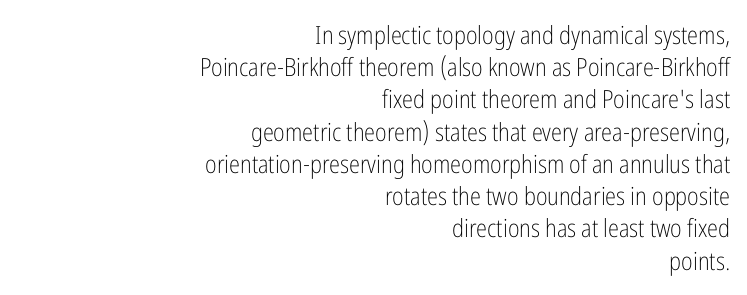
The image shows 25 px text type, upright; set right-aligned, normal line spacing (1.29x), normal letter spacing, not underlined.
